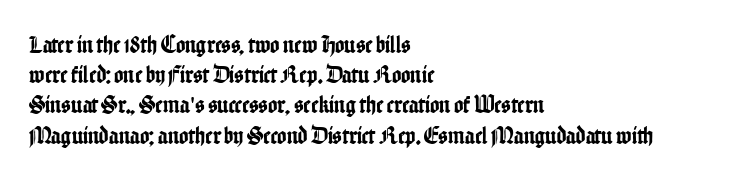
Standard letterfit; no display-style spreading of the glyphs. A typesetter would mark this as roman, not italic. Does the copy run flush right? No — it runs flush left. Words float on clear page, feet unadorned.
